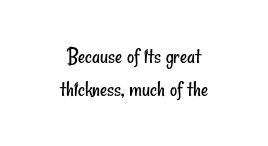
{"bold": "no", "underline": "no", "align": "center", "line_spacing": "normal", "line_spacing_ratio": 1.52, "letter_spacing": "normal", "letter_spacing_em": 0.0, "glyph_px": 22}
